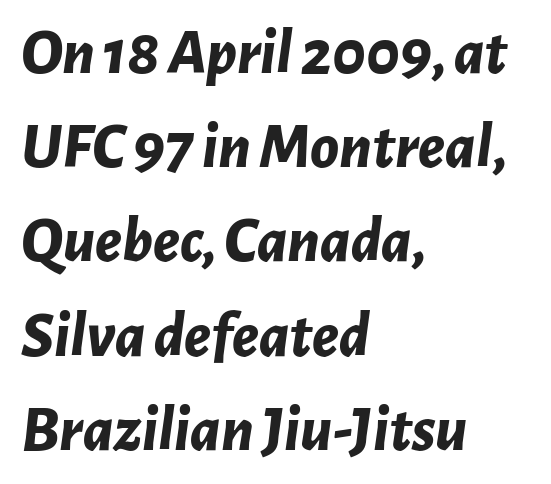
Q: Is the text bold? A: Yes.
Q: Is the text italic (slanted)? A: Yes, it leans right by about 7 degrees.
Q: Is the text underlined? A: No.
Q: How is the paragraph aligned? A: Left-aligned.
Q: Is the spacing between letters normal or unusually wide? A: Normal.
Q: Is the spacing between lines tight, normal or loose? A: Normal.
Q: Width (condensed, normal, or wide)? A: Normal.
Q: Stroke contrast? A: Low.
Q: x-height? A: Medium.
Q: Monospaced? A: No.
